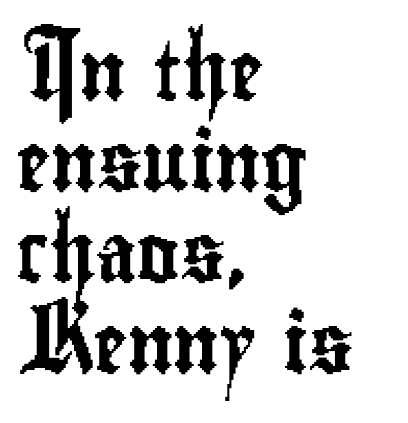
The letters stand upright; this is a roman face. Whoever set this chose a conventional vertical rhythm. This sample uses a sans-serif face. The face used here is proportionally spaced, like ordinary book or web type. Lines of text with bare space underneath. Caption: multi-line text, flush left, ragged right.
